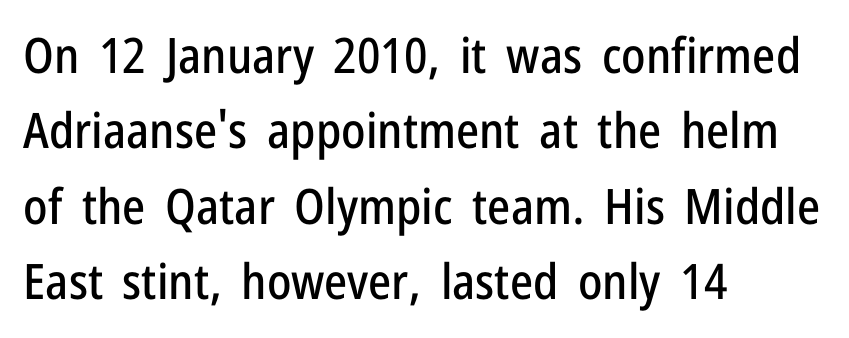
All the whitespace from short lines collects on the right. What kind of face is this? One without serifs — a sans. Every character sits straight up, as roman type does. Varying glyph widths throughout — classic text-font behaviour. In terms of leading, this rendering sits right in the middle.
